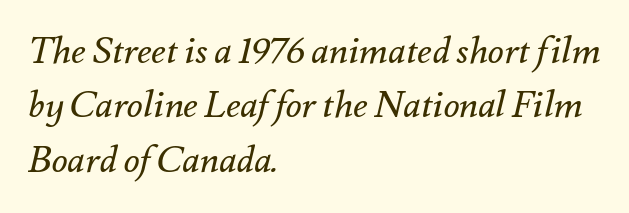
The image shows 37 px regular-weight type, italic (leaning right); set left-aligned, normal line spacing (1.47x), normal letter spacing, not underlined; medium stroke contrast and a small x-height.
